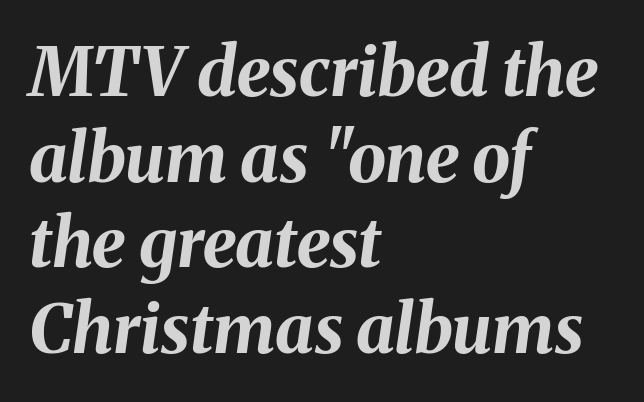
Proportional: the letters do not fall into vertical columns. These lines were composed using italics. The typesetter chose a ragged-right arrangement here. This sample keeps an unexceptional amount of space between lines. The baseline area is clear.
